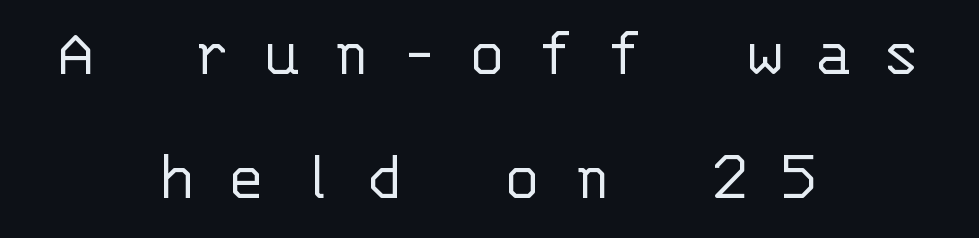
The image shows 71 px light sans-serif type, upright, monospaced; set centered, line spacing 1.74x, unusually wide letter spacing (+0.43 em), not underlined; low stroke contrast and a large x-height.
